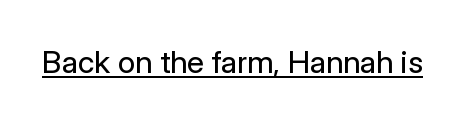
{"serif": "no", "italic": "no", "bold": "no", "weight": "regular", "width": "normal", "stroke_contrast": "low", "x_height": "medium", "monospaced": "no", "underline": "yes", "letter_spacing": "normal", "letter_spacing_em": 0.0, "glyph_px": 31}
